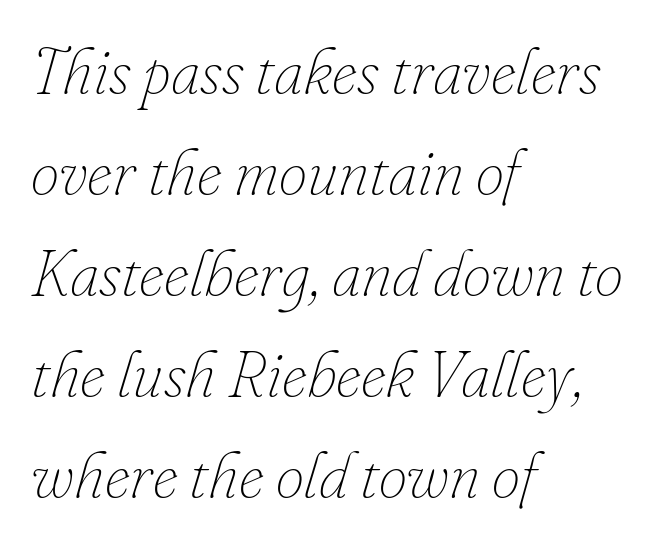
The image shows 64 px thin type, italic (leaning right); set left-aligned, normal line spacing (1.58x), normal letter spacing, not underlined; low stroke contrast and a small x-height.
